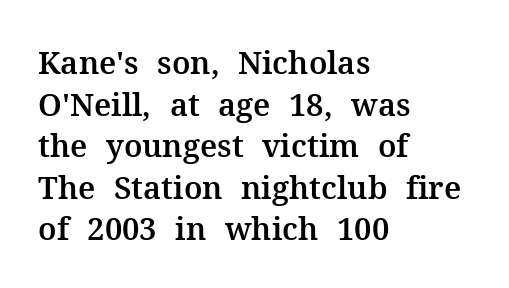
Q: Is the text italic (slanted)? A: No, it is upright.
Q: Is the typeface a serif or a sans-serif typeface? A: Serif.
Q: Is the text underlined? A: No.
Q: How is the paragraph aligned? A: Left-aligned.
Q: Is the spacing between letters normal or unusually wide? A: Normal.
Q: Is the spacing between lines tight, normal or loose? A: Normal.
Q: Width (condensed, normal, or wide)? A: Normal.
Q: Stroke contrast? A: Medium.
Q: x-height? A: Medium.
Q: Monospaced? A: No.
